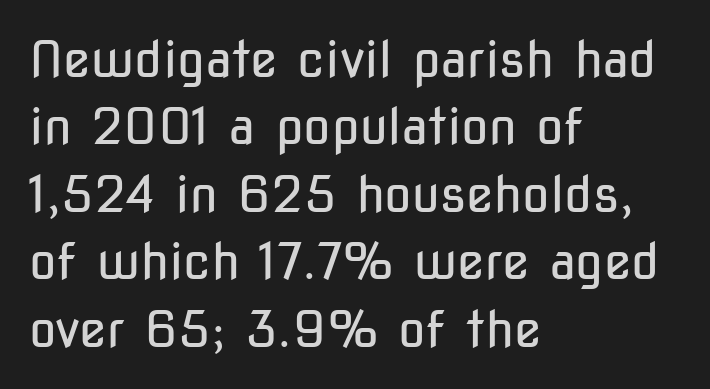
Q: Is the text bold? A: No.
Q: Is the text italic (slanted)? A: No, it is upright.
Q: Is the typeface a serif or a sans-serif typeface? A: Sans-serif.
Q: Is the text underlined? A: No.
Q: How is the paragraph aligned? A: Left-aligned.
Q: Is the spacing between letters normal or unusually wide? A: Normal.
Q: Is the spacing between lines tight, normal or loose? A: Normal.
Q: Width (condensed, normal, or wide)? A: Condensed.
Q: Stroke contrast? A: Low.
Q: x-height? A: Medium.
Q: Monospaced? A: No.
